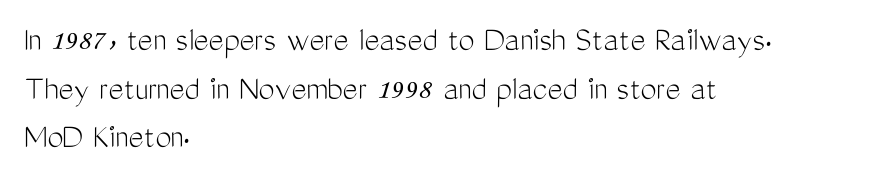
The image shows 36 px light, condensed sans-serif type, upright; set left-aligned, normal line spacing (1.35x), normal letter spacing, not underlined; medium stroke contrast and a medium x-height.
